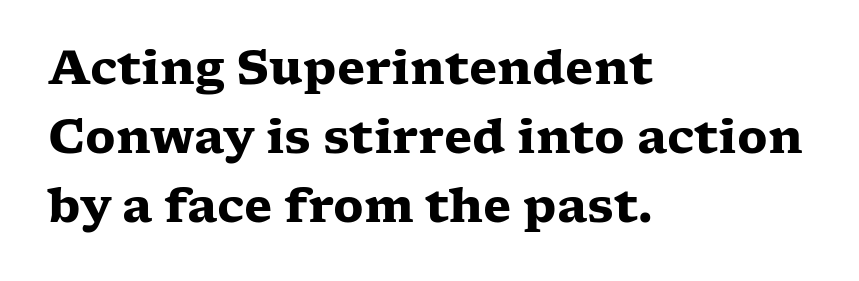
The image shows 46 px heavy, wide serif type, upright; set left-aligned, normal line spacing (1.5x), normal letter spacing, not underlined; low stroke contrast and a medium x-height.
